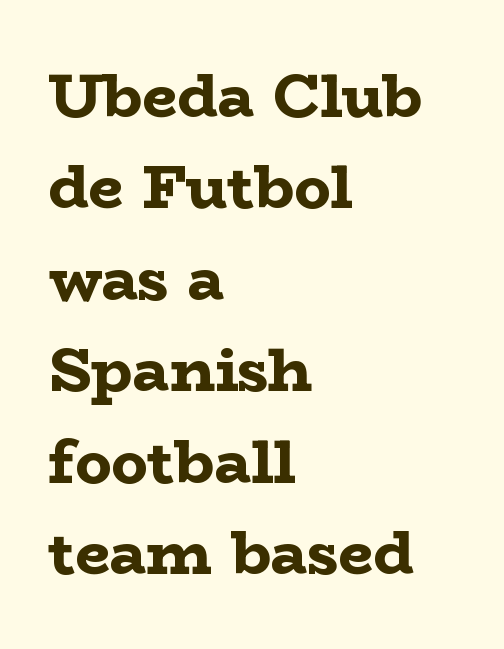
The image shows 61 px bold, wide serif type, upright; set left-aligned, normal line spacing (1.5x), normal letter spacing, not underlined; low stroke contrast and a medium x-height.
